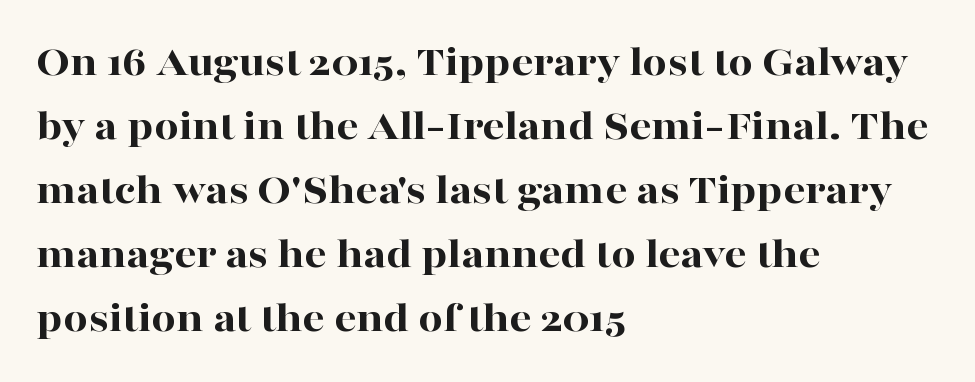
The letters are bold, with thick, heavy strokes. The passage shown is not underscored anywhere. A typesetter would label this face a serif. A roman cut, with each character standing at attention. Regular leading. Short note: letters normally spaced.
